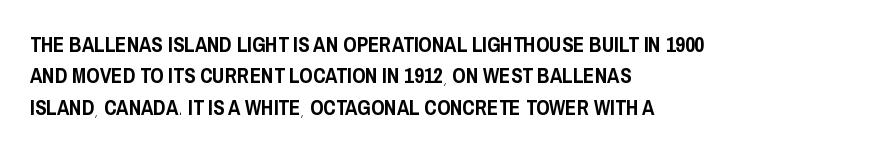
{"italic": "no", "underline": "no", "align": "left", "line_spacing": "normal", "line_spacing_ratio": 1.5, "letter_spacing": "normal", "letter_spacing_em": 0.0, "glyph_px": 21}
